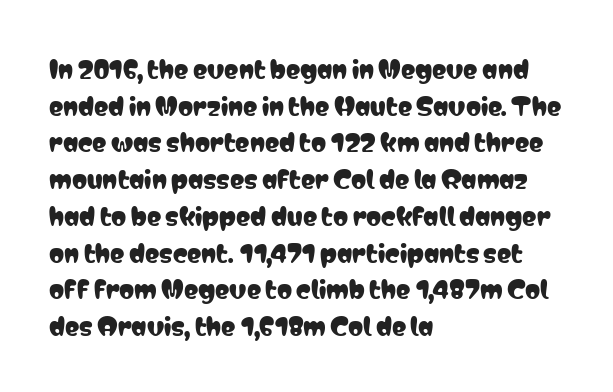
Q: Is the text italic (slanted)? A: No, it is upright.
Q: Is the text underlined? A: No.
Q: How is the paragraph aligned? A: Left-aligned.
Q: Is the spacing between letters normal or unusually wide? A: Normal.
Q: Is the spacing between lines tight, normal or loose? A: Normal.
